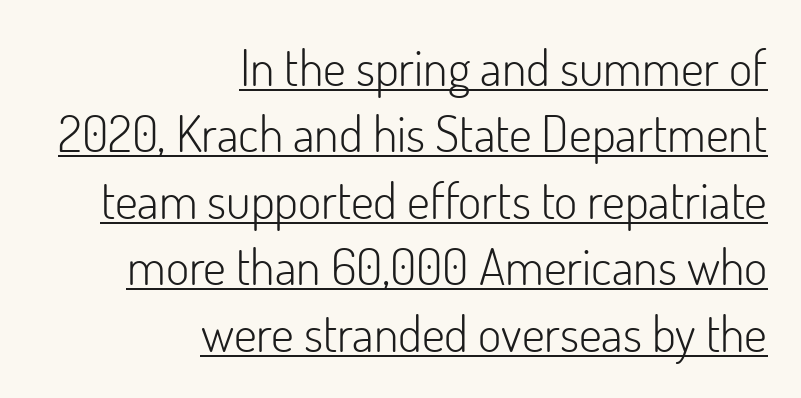
{"serif": "no", "italic": "no", "bold": "no", "weight": "light", "width": "normal", "stroke_contrast": "low", "x_height": "small", "monospaced": "no", "underline": "yes", "align": "right", "line_spacing": "normal", "line_spacing_ratio": 1.33, "letter_spacing": "normal", "letter_spacing_em": 0.0, "glyph_px": 50}
